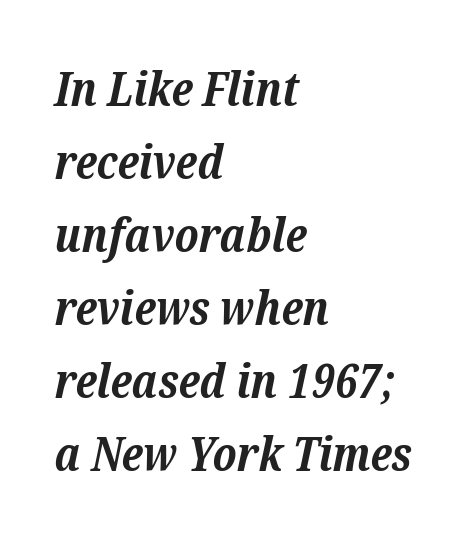
Q: Is the text bold? A: Yes.
Q: Is the text italic (slanted)? A: Yes, it leans right by about 12 degrees.
Q: Is the typeface a serif or a sans-serif typeface? A: Serif.
Q: Is the text underlined? A: No.
Q: How is the paragraph aligned? A: Left-aligned.
Q: Is the spacing between letters normal or unusually wide? A: Normal.
Q: Is the spacing between lines tight, normal or loose? A: Normal.
Q: Width (condensed, normal, or wide)? A: Normal.
Q: Stroke contrast? A: Low.
Q: x-height? A: Medium.
Q: Monospaced? A: No.
